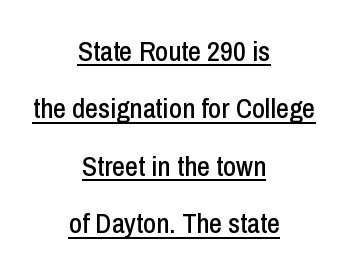
The image shows 28 px condensed sans-serif type, upright; set centered, loose line spacing (2.05x), normal letter spacing, underlined; low stroke contrast and a medium x-height.
